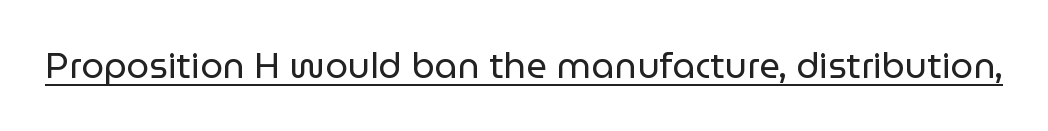
The image shows 36 px regular-weight sans-serif type, upright; set normal letter spacing, underlined; low stroke contrast and a medium x-height.
